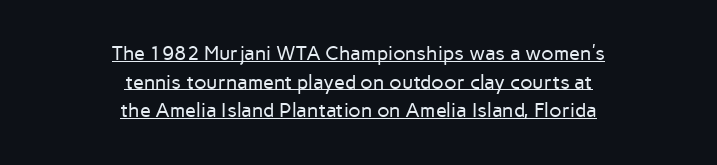
The image shows 20 px text type, upright; set centered, normal line spacing (1.43x), normal letter spacing, underlined.
